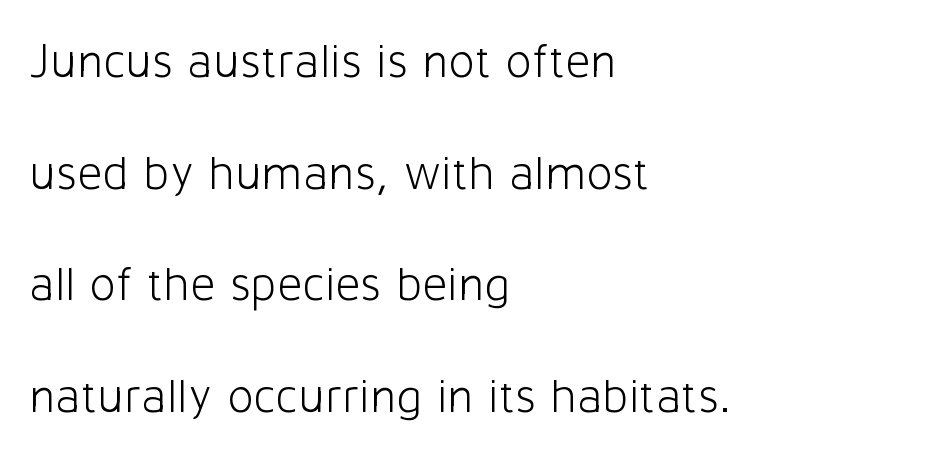
{"serif": "no", "italic": "no", "bold": "no", "weight": "light", "width": "normal", "stroke_contrast": "low", "x_height": "medium", "monospaced": "no", "underline": "no", "align": "left", "line_spacing": "loose", "line_spacing_ratio": 2.28, "letter_spacing": "normal", "letter_spacing_em": 0.0, "glyph_px": 49}
